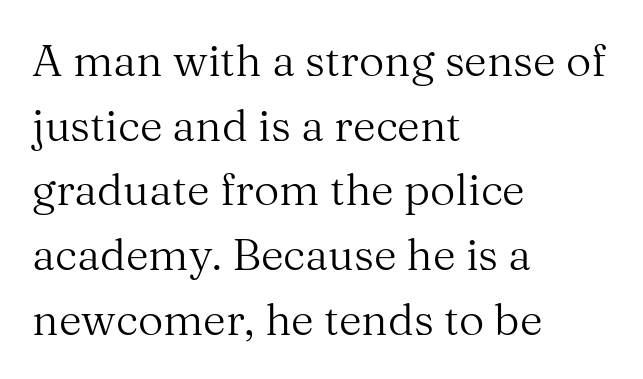
The image shows 44 px regular-weight serif type, upright; set left-aligned, normal line spacing (1.47x), normal letter spacing, not underlined; medium stroke contrast and a medium x-height.
